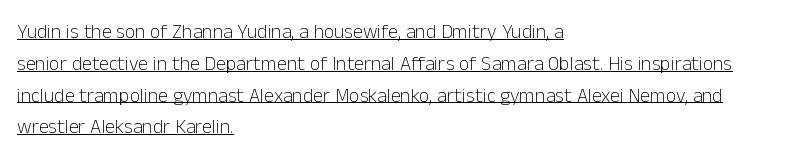
Q: Is the text bold? A: No.
Q: Is the text italic (slanted)? A: No, it is upright.
Q: Is the text underlined? A: Yes.
Q: How is the paragraph aligned? A: Left-aligned.
Q: Is the spacing between letters normal or unusually wide? A: Normal.
Q: Is the spacing between lines tight, normal or loose? A: Normal.
